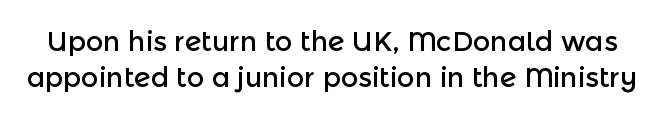
The image shows 27 px text type, upright; set normal line spacing (1.33x), normal letter spacing, not underlined.
